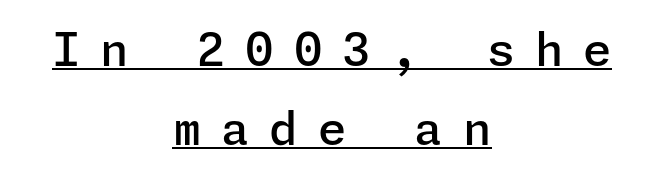
The image shows 46 px semibold sans-serif type, upright; set centered, line spacing 1.71x, unusually wide letter spacing (+0.43 em), underlined; low stroke contrast and a medium x-height.
